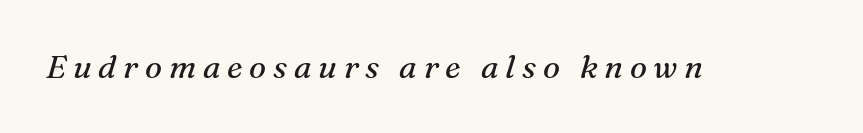
The typography opts for an oblique posture over an upright one. Spacing verdict: proportional, widths tailored to each character. This sample uses a serif face. Anything drawn beneath the words? Only blank space. Glyph-to-glyph distance is far greater than everyday printed text. No letter is thick-stroked: the sample isn't bold.
